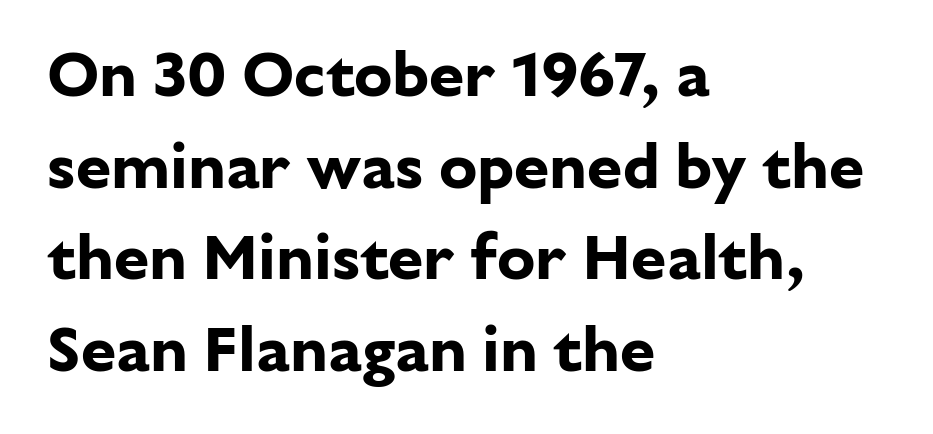
Q: Is the text bold? A: Yes.
Q: Is the text italic (slanted)? A: No, it is upright.
Q: Is the typeface a serif or a sans-serif typeface? A: Sans-serif.
Q: Is the text underlined? A: No.
Q: How is the paragraph aligned? A: Left-aligned.
Q: Is the spacing between letters normal or unusually wide? A: Normal.
Q: Is the spacing between lines tight, normal or loose? A: Normal.
Q: Width (condensed, normal, or wide)? A: Normal.
Q: Stroke contrast? A: Low.
Q: x-height? A: Medium.
Q: Monospaced? A: No.
